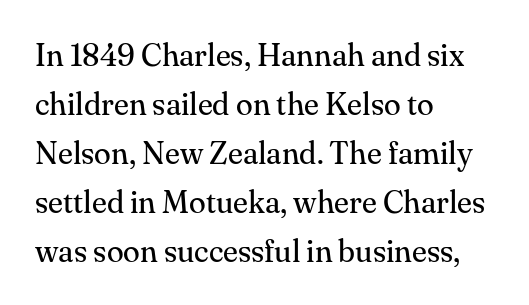
The image shows 31 px regular-weight serif type, upright; set left-aligned, normal line spacing (1.58x), normal letter spacing, not underlined; medium stroke contrast and a small x-height.
